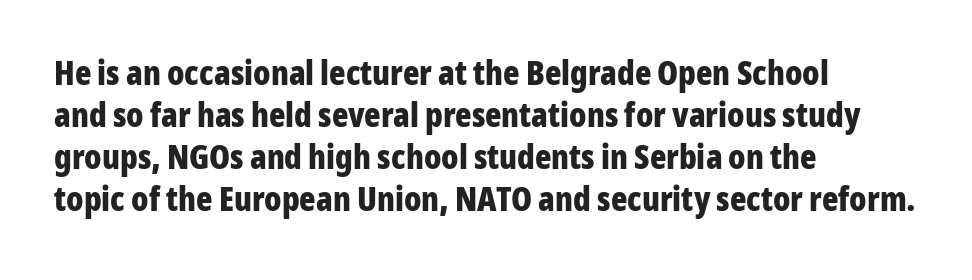
The image shows 34 px bold, condensed sans-serif type, upright; set left-aligned, line spacing 1.24x, normal letter spacing, not underlined; low stroke contrast and a medium x-height.
